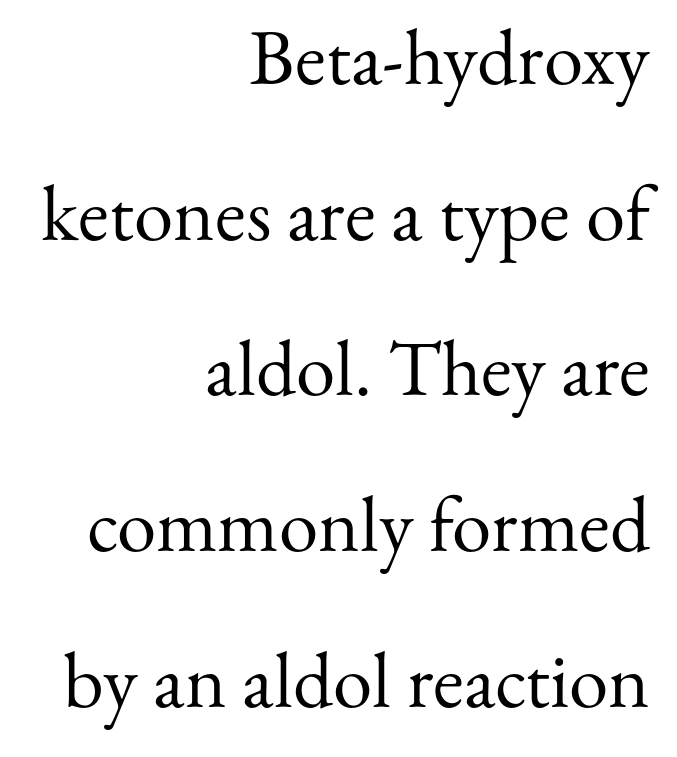
{"serif": "yes", "italic": "no", "bold": "no", "weight": "regular", "width": "normal", "stroke_contrast": "medium", "x_height": "small", "monospaced": "no", "underline": "no", "align": "right", "line_spacing": "loose", "line_spacing_ratio": 1.97, "letter_spacing": "normal", "letter_spacing_em": 0.0, "glyph_px": 79}
